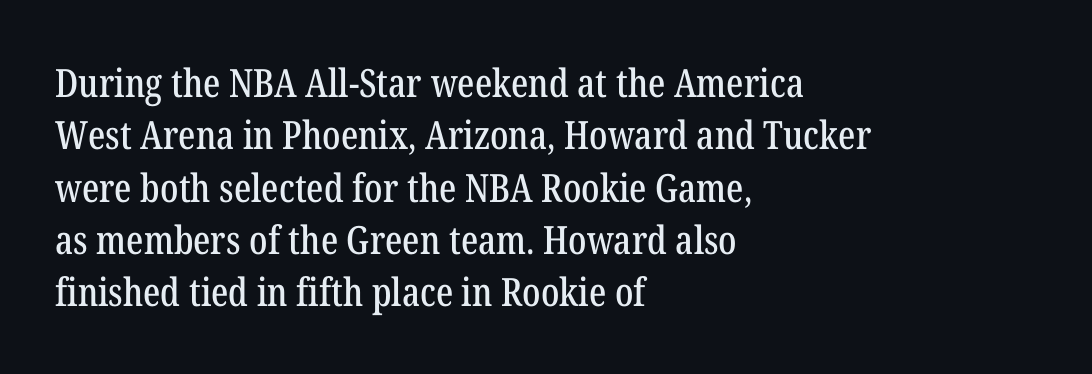
{"serif": "yes", "italic": "no", "width": "condensed", "stroke_contrast": "low", "x_height": "medium", "monospaced": "no", "underline": "no", "align": "left", "line_spacing": "normal", "line_spacing_ratio": 1.34, "letter_spacing": "normal", "letter_spacing_em": 0.0, "glyph_px": 39}
